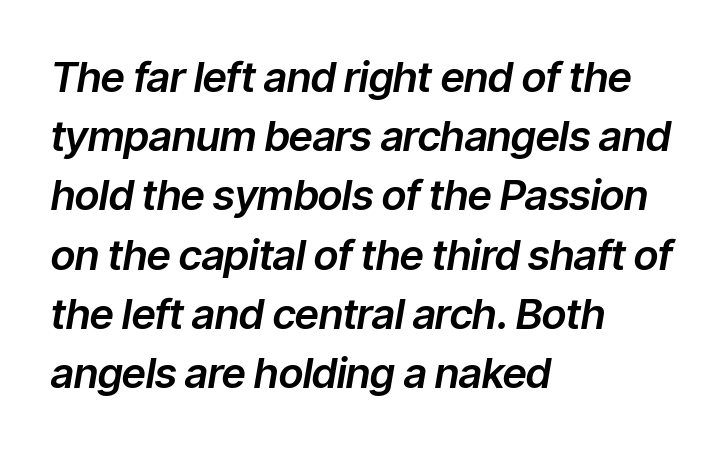
{"italic": "yes", "lean": "right", "slant_degrees": 9, "width": "normal", "stroke_contrast": "low", "x_height": "medium", "monospaced": "no", "underline": "no", "align": "left", "line_spacing": "normal", "line_spacing_ratio": 1.41, "letter_spacing": "normal", "letter_spacing_em": 0.0, "glyph_px": 42}
